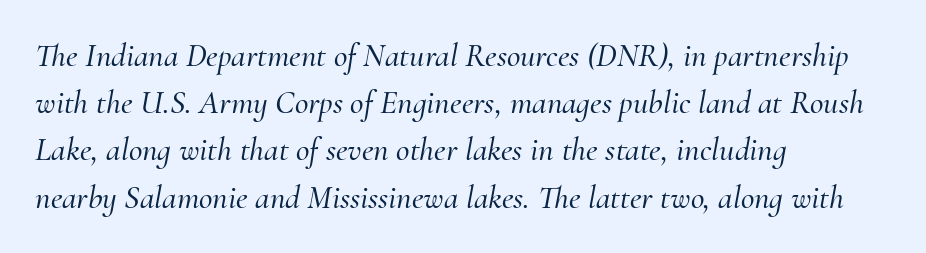
Q: Is the text italic (slanted)? A: Yes, it leans right by about 10 degrees.
Q: Is the typeface a serif or a sans-serif typeface? A: Serif.
Q: Is the text underlined? A: No.
Q: How is the paragraph aligned? A: Left-aligned.
Q: Is the spacing between letters normal or unusually wide? A: Normal.
Q: Is the spacing between lines tight, normal or loose? A: Normal.
Q: Width (condensed, normal, or wide)? A: Normal.
Q: Stroke contrast? A: Medium.
Q: x-height? A: Small.
Q: Monospaced? A: No.
